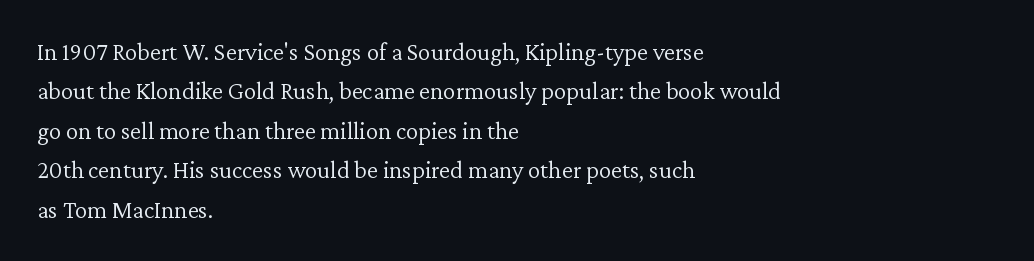
Q: Is the text bold? A: No.
Q: Is the text italic (slanted)? A: No, it is upright.
Q: Is the text underlined? A: No.
Q: How is the paragraph aligned? A: Left-aligned.
Q: Is the spacing between letters normal or unusually wide? A: Normal.
Q: Is the spacing between lines tight, normal or loose? A: Normal.
